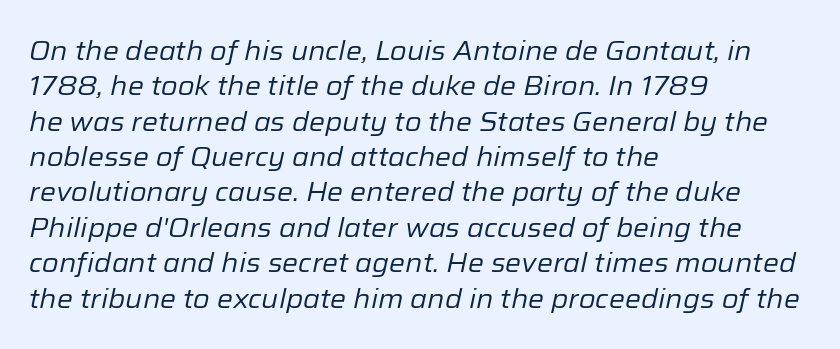
Stroke mass is kept to a normal reading level or below. Descenders hang freely into open space. Caption: standard tracking, unaltered. A typesetter would mark this as italic. Leading: standard.
